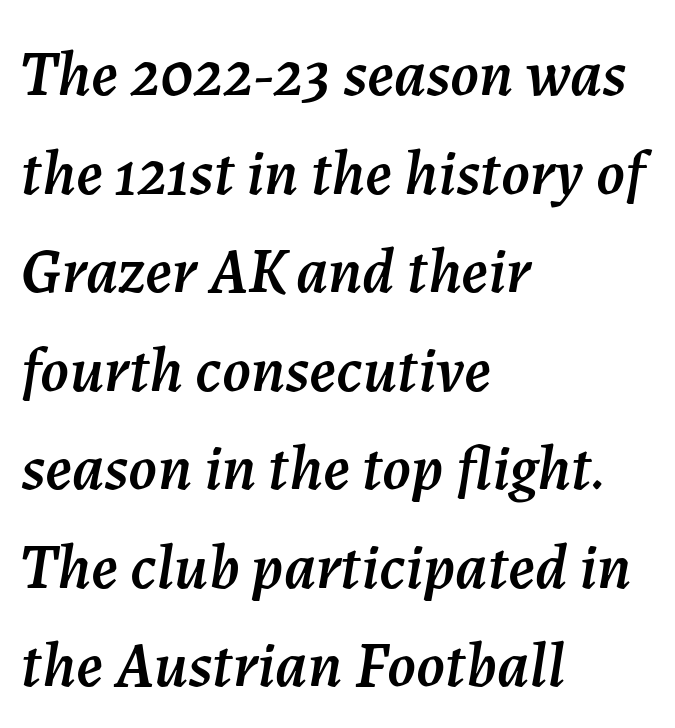
The image shows 64 px text type, italic (leaning right); set left-aligned, normal line spacing (1.54x), normal letter spacing, not underlined; medium stroke contrast and a medium x-height.
